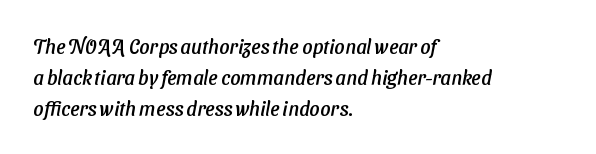
If you drew a ruler down the left edge, every line would touch it. Regular leading. Only glyphs here, with clear space below each row. Each word holds together tightly as a unit, with standard inter-letter gaps.
